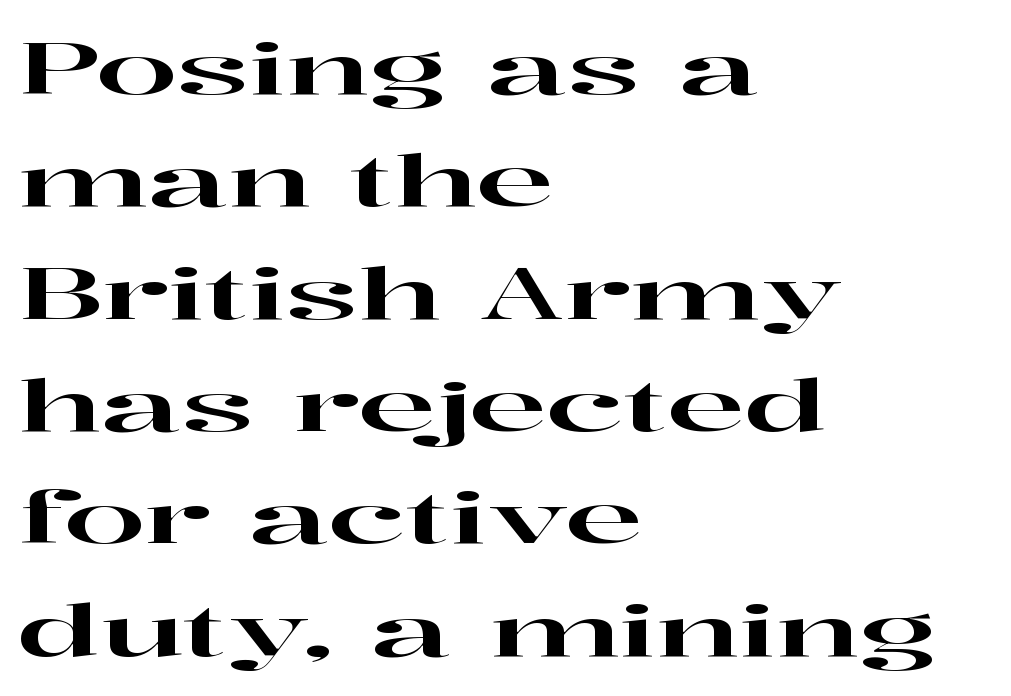
Q: Is the text italic (slanted)? A: No, it is upright.
Q: Is the typeface a serif or a sans-serif typeface? A: Serif.
Q: Is the text underlined? A: No.
Q: How is the paragraph aligned? A: Left-aligned.
Q: Is the spacing between letters normal or unusually wide? A: Normal.
Q: Is the spacing between lines tight, normal or loose? A: Normal.
Q: Width (condensed, normal, or wide)? A: Wide.
Q: Stroke contrast? A: High.
Q: x-height? A: Medium.
Q: Monospaced? A: No.
